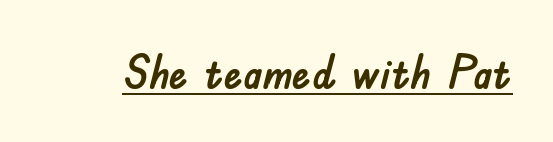
Q: Is the text italic (slanted)? A: Yes.
Q: Is the typeface a serif or a sans-serif typeface? A: Sans-serif.
Q: Is the text underlined? A: Yes.
Q: Is the spacing between letters normal or unusually wide? A: Normal.
Q: Width (condensed, normal, or wide)? A: Normal.
Q: Stroke contrast? A: Low.
Q: x-height? A: Small.
Q: Monospaced? A: No.
